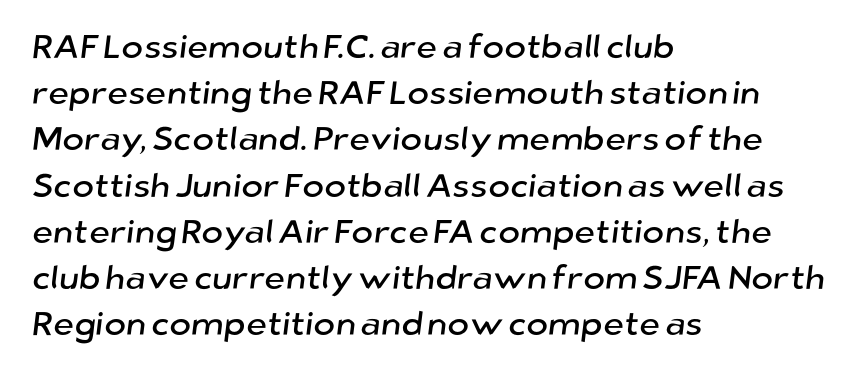
If you measured baseline to baseline, you'd find a middling distance. What kind of face is this? One without serifs — a sans. Has an underline been added? It has not. Reading down the block, your eye returns to a fixed left position each line. Each letter keeps its own natural width here, so spacing adapts to shape. Observe the ordinary spacing: letters are neighbours, not strangers.
